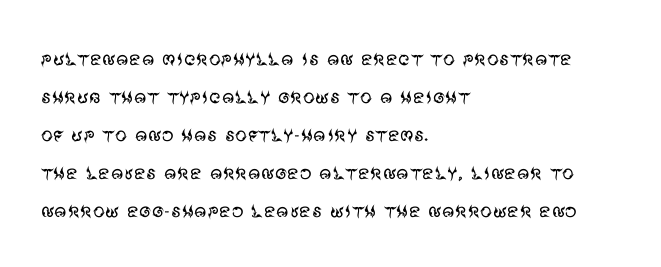
Caption: standard tracking, unaltered. How would I describe the line gaps? Plain and ordinary. Notice how the stems are strictly vertical — no italics here. The typeface has the unassuming heft of standard copy or less. The lines are quadded left.
